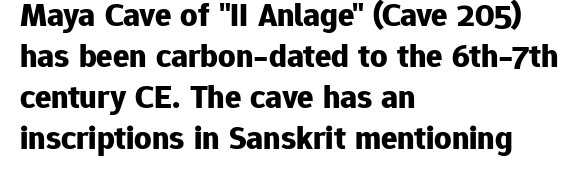
The lines in this sample share a left origin and differ only in where they stop. Stroke thickness is high; the sample reads as a true bold. The space beneath each line is pristine and unruled. A typesetter would call this proportional, since set widths differ per character. The type sits square on the baseline with zero lean.
